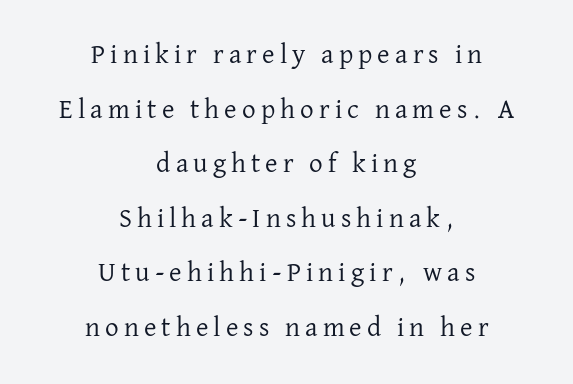
{"italic": "no", "bold": "no", "underline": "no", "align": "center", "line_spacing": "loose", "line_spacing_ratio": 2.02, "glyph_px": 27}
